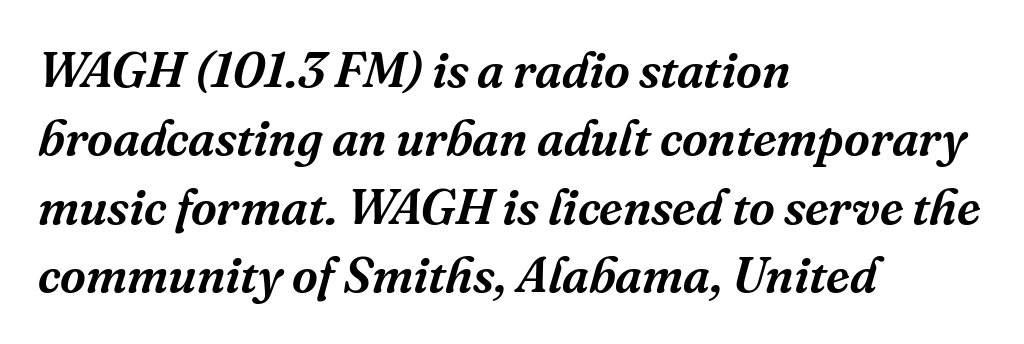
The image shows 50 px serif type, italic (leaning right); set left-aligned, normal line spacing (1.37x), normal letter spacing, not underlined; medium stroke contrast and a medium x-height.
